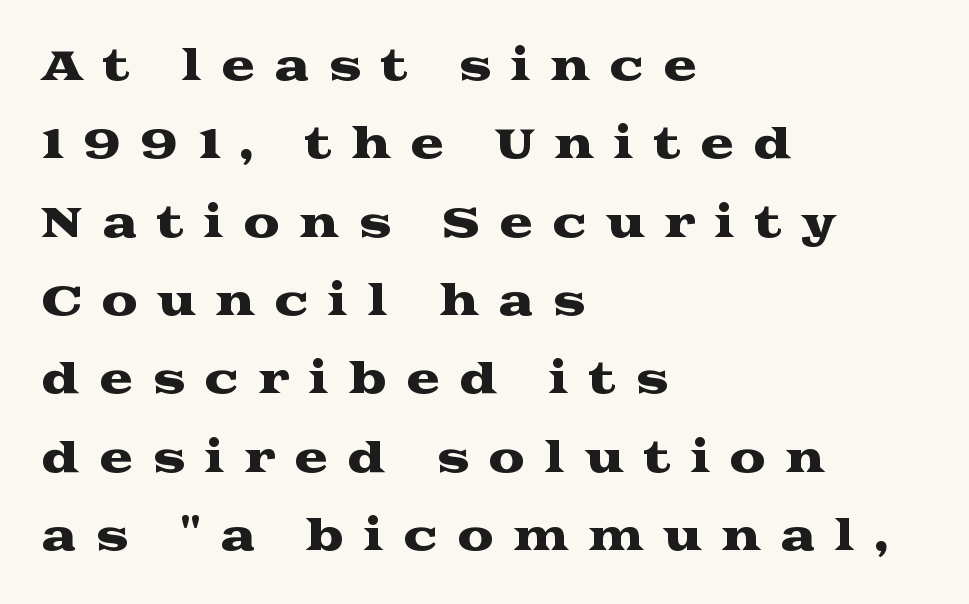
{"serif": "yes", "italic": "no", "width": "wide", "stroke_contrast": "medium", "x_height": "medium", "monospaced": "no", "underline": "no", "align": "left", "line_spacing": "loose", "line_spacing_ratio": 1.91, "letter_spacing": "wide", "letter_spacing_em": 0.46, "glyph_px": 41}
